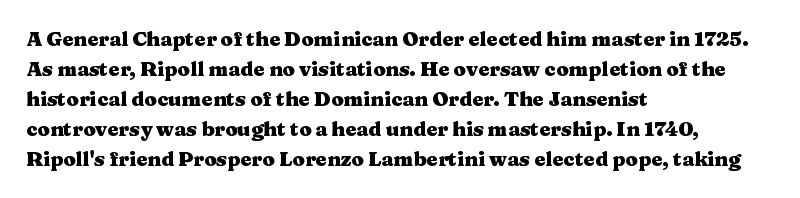
{"italic": "no", "bold": "yes", "underline": "no", "align": "left", "line_spacing": "normal", "line_spacing_ratio": 1.5, "letter_spacing": "normal", "letter_spacing_em": 0.0, "glyph_px": 20}
